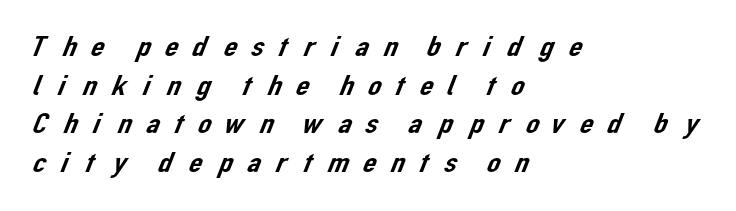
The image shows 30 px sans-serif type; set left-aligned, normal line spacing (1.29x), unusually wide letter spacing (+0.37 em), not underlined; low stroke contrast and a medium x-height.
